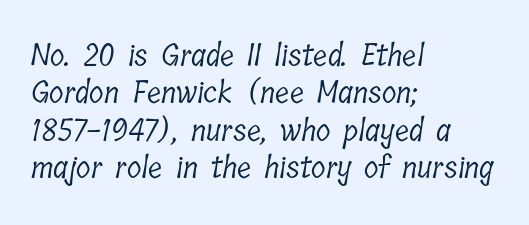
Q: Is the text bold? A: No.
Q: Is the typeface a serif or a sans-serif typeface? A: Serif.
Q: Is the text underlined? A: No.
Q: How is the paragraph aligned? A: Left-aligned.
Q: Is the spacing between letters normal or unusually wide? A: Normal.
Q: Is the spacing between lines tight, normal or loose? A: Normal.
Q: Width (condensed, normal, or wide)? A: Condensed.
Q: Stroke contrast? A: Low.
Q: x-height? A: Medium.
Q: Monospaced? A: No.
